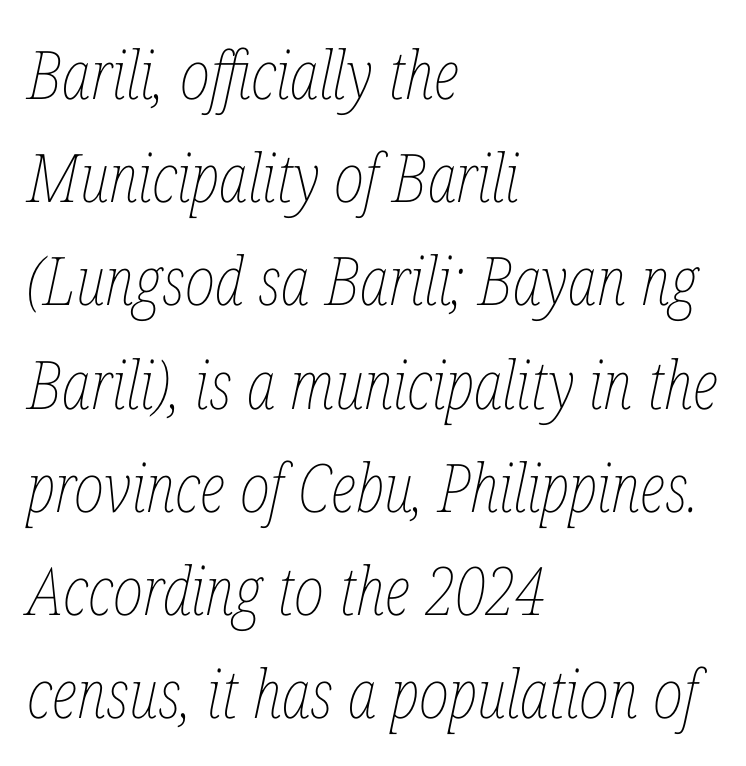
Is this a fixed-width face? No — the glyphs have proportional, varying widths. Short and long lines alike share a common starting point at left. Rows of type keep a routine distance in the vertical direction. This is oblique type, the kind used for emphasis or titles. The space directly below the letters is spotless. The passage shown is not bold in any degree.
